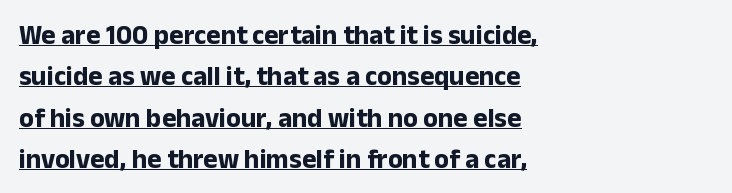
{"italic": "no", "bold": "yes", "underline": "yes", "align": "left", "line_spacing": "normal", "line_spacing_ratio": 1.53, "letter_spacing": "normal", "letter_spacing_em": 0.0, "glyph_px": 27}
